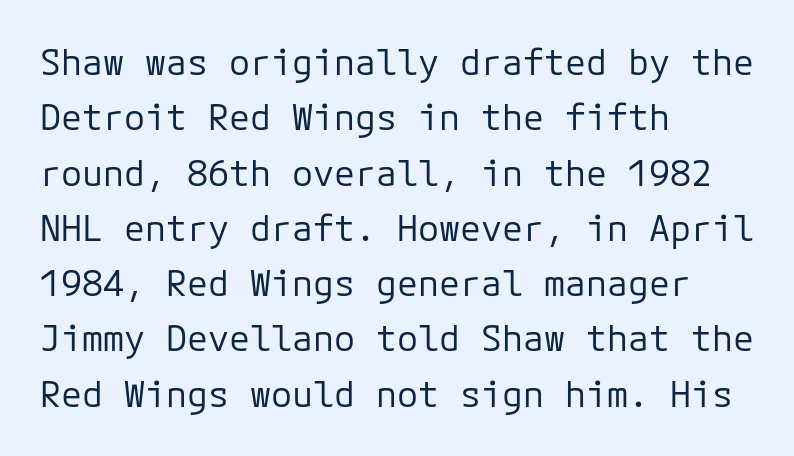
The image shows 35 px regular-weight sans-serif type, upright, monospaced; set left-aligned, normal line spacing (1.58x), normal letter spacing, not underlined; low stroke contrast and a medium x-height.
